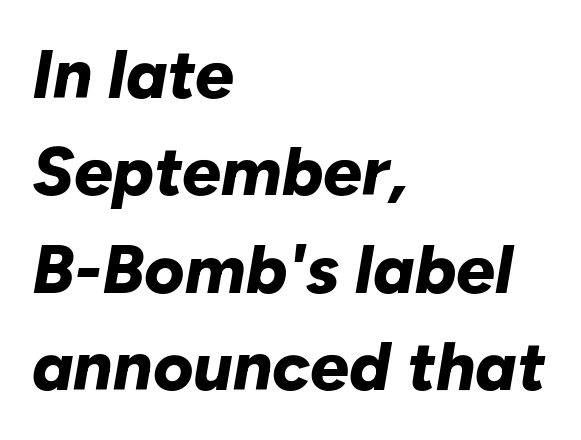
{"italic": "yes", "lean": "right", "slant_degrees": 10, "bold": "yes", "weight": "bold", "width": "normal", "stroke_contrast": "low", "x_height": "medium", "monospaced": "no", "underline": "no", "align": "left", "line_spacing": "normal", "line_spacing_ratio": 1.41, "letter_spacing": "normal", "letter_spacing_em": 0.0, "glyph_px": 69}
